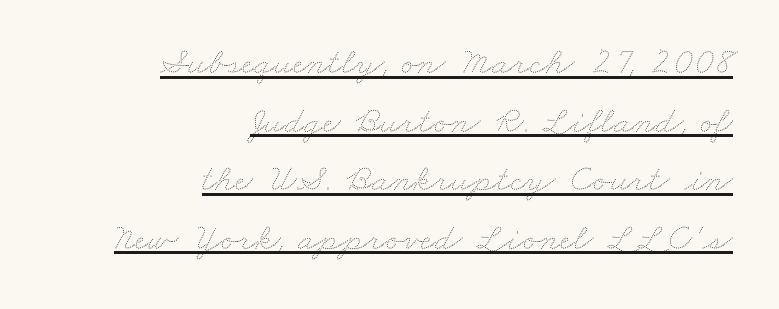
The rendering uses natural spacing where letterforms have individual widths. The ragged edge is on the left, which tells us the setting is flush right. Notice how descenders clear the ascenders below comfortably — that's standard leading. Descenders here cross a horizontal rule under the line. The weight tops out at a normal text grade.
